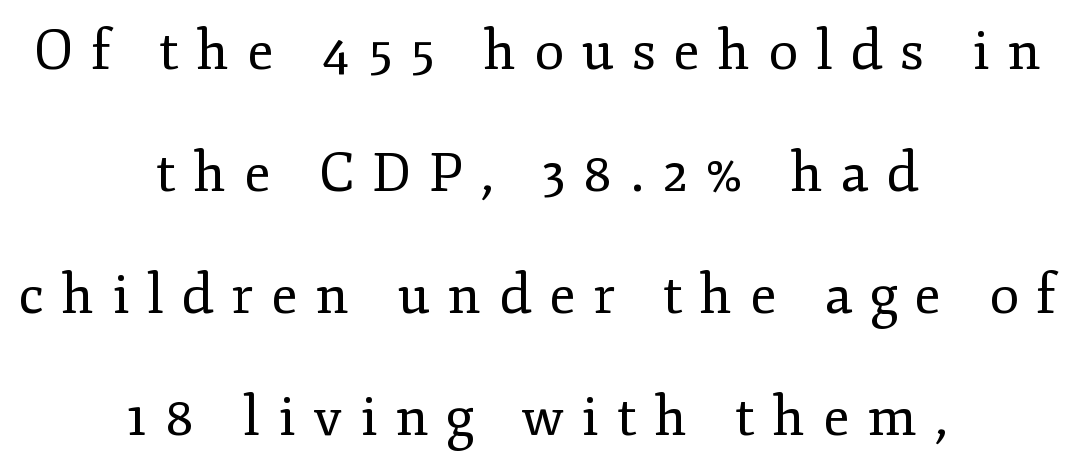
{"serif": "yes", "italic": "no", "bold": "no", "weight": "regular", "width": "normal", "stroke_contrast": "low", "x_height": "small", "monospaced": "no", "underline": "no", "align": "center", "line_spacing": "loose", "line_spacing_ratio": 2.22, "letter_spacing": "wide", "letter_spacing_em": 0.32, "glyph_px": 55}
